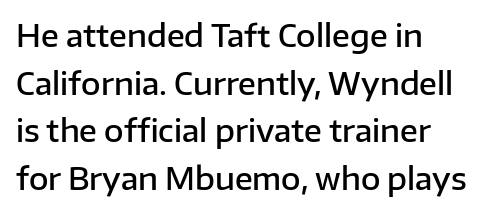
The image shows 30 px semibold sans-serif type, upright; set normal line spacing (1.59x), normal letter spacing, not underlined; low stroke contrast and a medium x-height.
